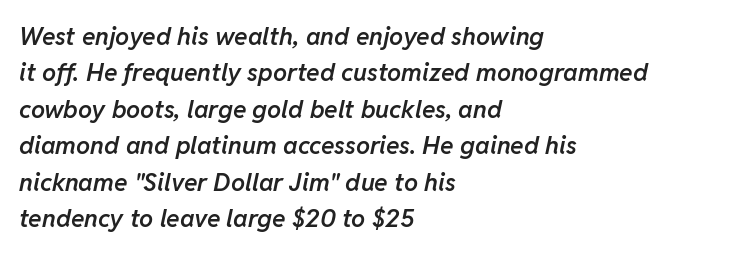
The axis of the letterforms is tilted away from vertical. No extra tracking has been applied to these lines. Is there much room between lines? A standard amount, neither cramped nor airy. Nobody drew a line under any word here.
